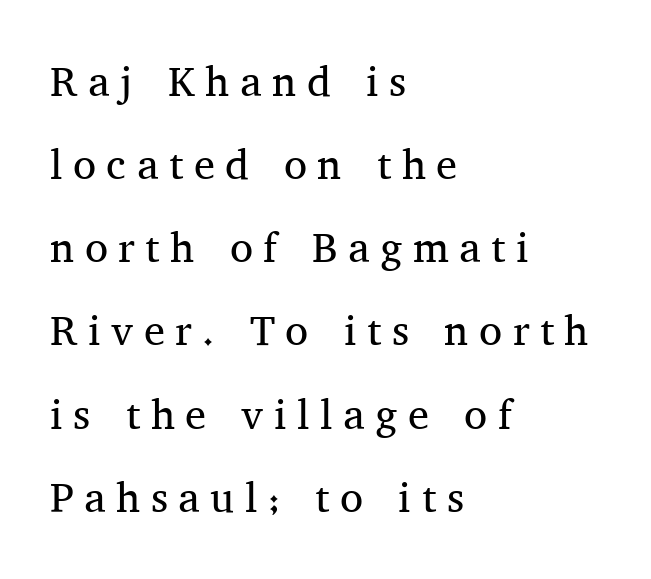
Q: Is the text bold? A: No.
Q: Is the text italic (slanted)? A: No, it is upright.
Q: Is the typeface a serif or a sans-serif typeface? A: Serif.
Q: Is the text underlined? A: No.
Q: How is the paragraph aligned? A: Left-aligned.
Q: Is the spacing between letters normal or unusually wide? A: Unusually wide.
Q: Is the spacing between lines tight, normal or loose? A: Loose.
Q: Width (condensed, normal, or wide)? A: Normal.
Q: Stroke contrast? A: Medium.
Q: x-height? A: Medium.
Q: Monospaced? A: No.
